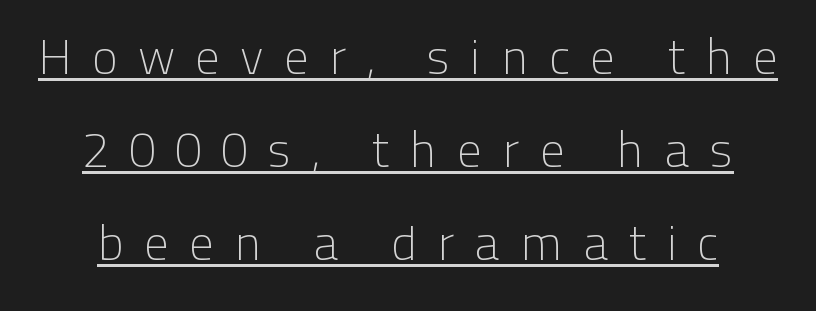
Does the lettering tilt? It doesn't — this is upright. The passage shown stacks its lines with a broad gap. These lines are rendered in a variable-pitch font. Beneath each row of characters lies a ruled line. Does extra space separate the letters? Yes, quite a lot of it. Is the type heavy? It reads as light-to-regular instead.
